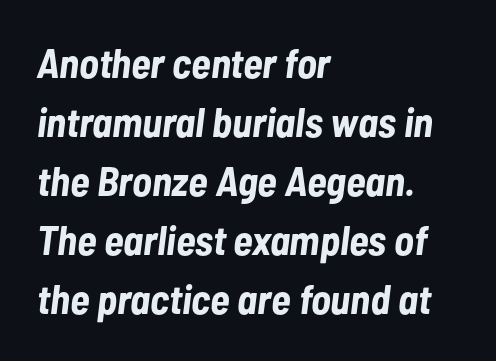
Slanted lettering throughout. The typesetter chose a ragged-right arrangement here. The rendering uses natural spacing where letterforms have individual widths. Strokes here are thick enough to call this a true bold. A clean baseline with only descenders dipping below it.
